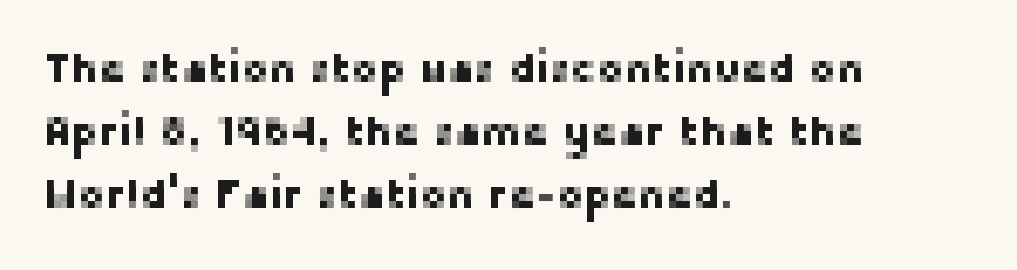
{"serif": "no", "italic": "no", "width": "normal", "stroke_contrast": "low", "x_height": "medium", "monospaced": "no", "underline": "no", "align": "left", "line_spacing": "normal", "line_spacing_ratio": 1.54, "letter_spacing": "normal", "letter_spacing_em": 0.0, "glyph_px": 41}
